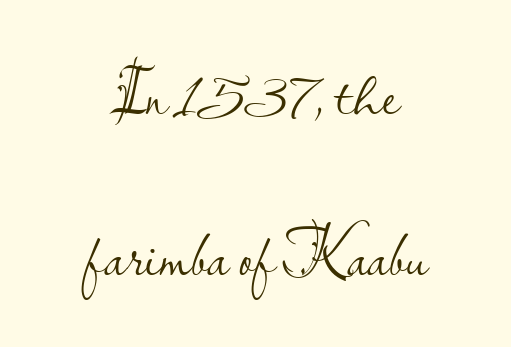
The image shows 67 px light sans-serif type; set centered, loose line spacing (2.4x), normal letter spacing, not underlined; low stroke contrast and a small x-height.
